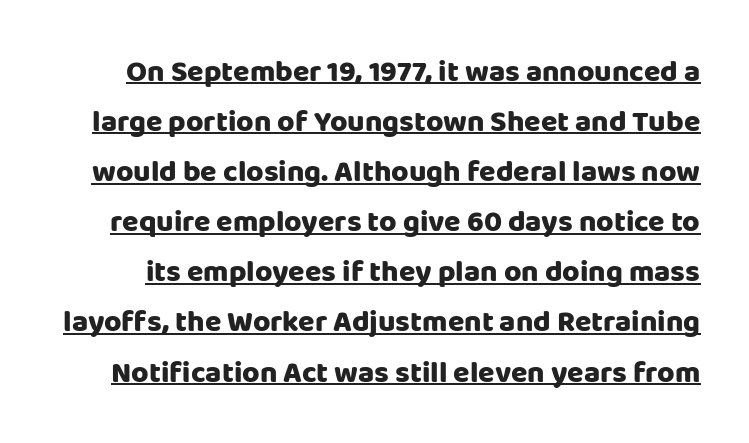
Q: Is the text bold? A: Yes.
Q: Is the text italic (slanted)? A: No, it is upright.
Q: Is the typeface a serif or a sans-serif typeface? A: Sans-serif.
Q: Is the text underlined? A: Yes.
Q: Is the spacing between letters normal or unusually wide? A: Normal.
Q: Is the spacing between lines tight, normal or loose? A: Normal.
Q: Width (condensed, normal, or wide)? A: Normal.
Q: Stroke contrast? A: Low.
Q: x-height? A: Large.
Q: Monospaced? A: No.
